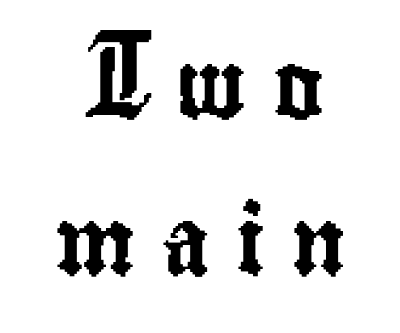
{"serif": "no", "italic": "no", "width": "condensed", "stroke_contrast": "low", "x_height": "small", "monospaced": "no", "underline": "no", "align": "center", "line_spacing": "loose", "line_spacing_ratio": 2.31, "letter_spacing": "wide", "letter_spacing_em": 0.39, "glyph_px": 68}
